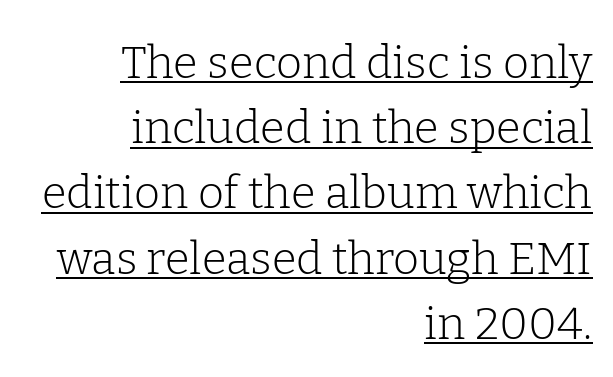
The font family rendered here belongs to the serif group. Words appear dense and cohesive because spacing is normal. The compositor pushed each line to the right boundary. Character widths vary here, with narrow letters taking less room than wide ones. What decoration does the sample have? An underline.
